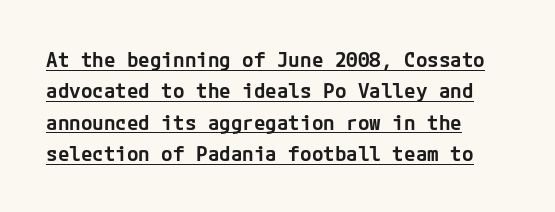
The image shows 21 px text type, upright; set left-aligned, normal line spacing (1.49x), normal letter spacing, underlined.
